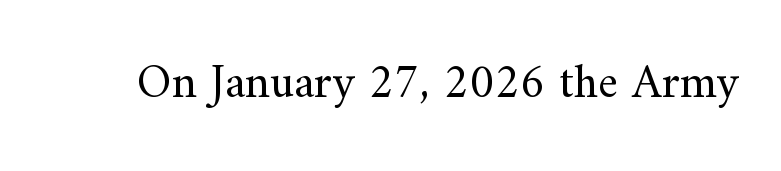
Is this a heavy cut? Hardly; it is regular or lighter. The line texture is even and compact thanks to regular tracking. Do the characters align in a grid? No, the font is proportional. The passage shown is not underscored anywhere.
